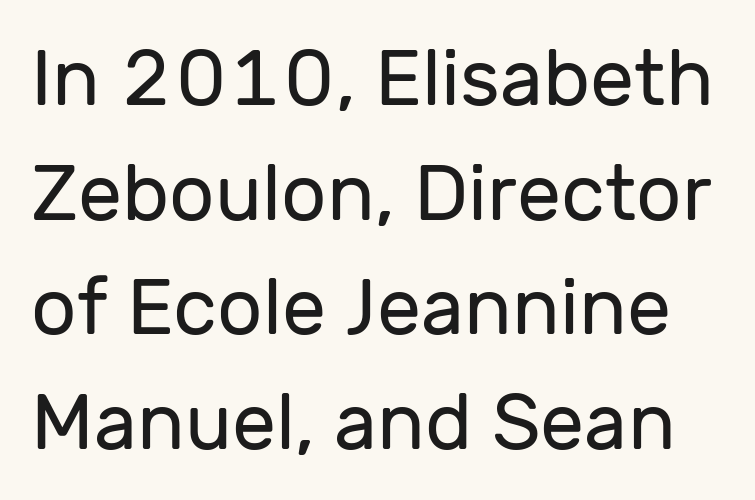
Q: Is the text bold? A: No.
Q: Is the text italic (slanted)? A: No, it is upright.
Q: Is the typeface a serif or a sans-serif typeface? A: Sans-serif.
Q: Is the text underlined? A: No.
Q: Is the spacing between letters normal or unusually wide? A: Normal.
Q: Is the spacing between lines tight, normal or loose? A: Normal.
Q: Width (condensed, normal, or wide)? A: Normal.
Q: Stroke contrast? A: Low.
Q: x-height? A: Medium.
Q: Monospaced? A: No.
